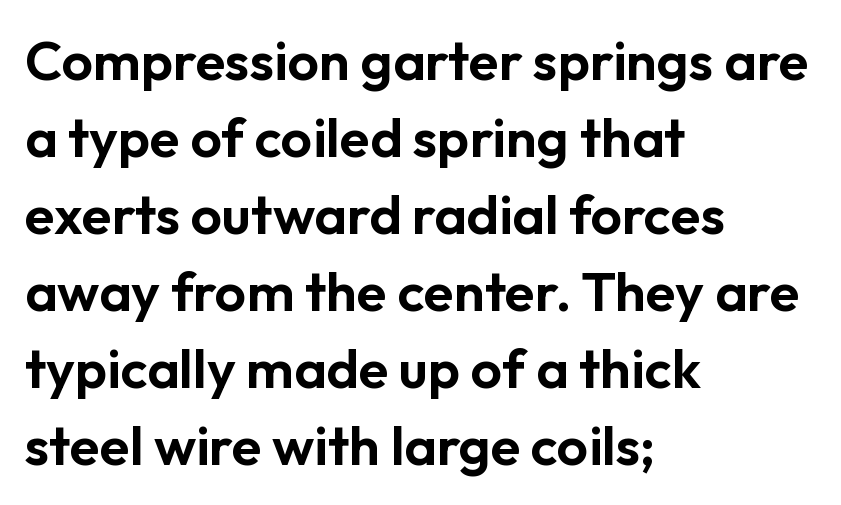
{"serif": "no", "italic": "no", "width": "normal", "stroke_contrast": "low", "x_height": "medium", "monospaced": "no", "underline": "no", "align": "left", "line_spacing": "normal", "line_spacing_ratio": 1.4, "letter_spacing": "normal", "letter_spacing_em": 0.0, "glyph_px": 55}
